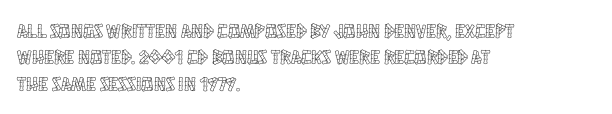
{"italic": "no", "underline": "no", "align": "left", "line_spacing": "normal", "line_spacing_ratio": 1.32, "letter_spacing": "normal", "letter_spacing_em": 0.0, "glyph_px": 20}
